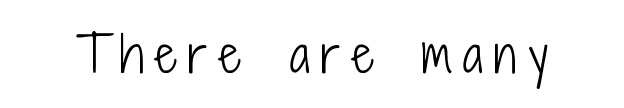
Q: Is the text bold? A: No.
Q: Is the text italic (slanted)? A: No, it is upright.
Q: Is the typeface a serif or a sans-serif typeface? A: Sans-serif.
Q: Is the text underlined? A: No.
Q: Is the spacing between letters normal or unusually wide? A: Unusually wide.
Q: Width (condensed, normal, or wide)? A: Condensed.
Q: Stroke contrast? A: Low.
Q: x-height? A: Medium.
Q: Monospaced? A: No.
